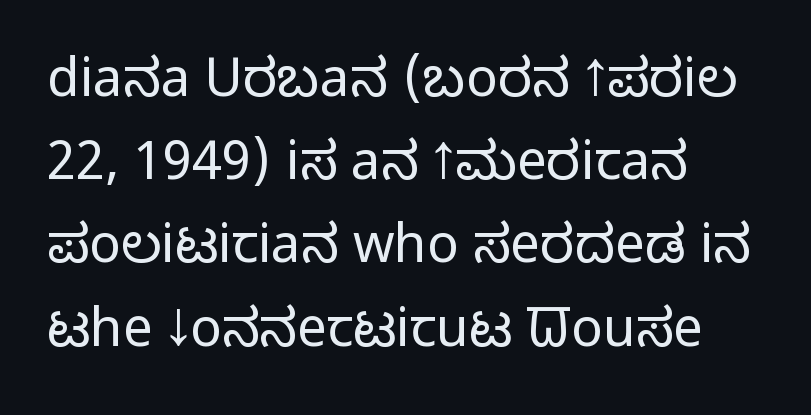
The image shows 53 px regular-weight, condensed sans-serif type, upright; set left-aligned, normal line spacing (1.57x), normal letter spacing, not underlined; low stroke contrast and a large x-height.
